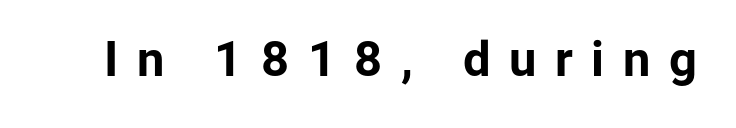
The image shows 49 px bold sans-serif type, upright; set unusually wide letter spacing (+0.38 em), not underlined; low stroke contrast and a medium x-height.
